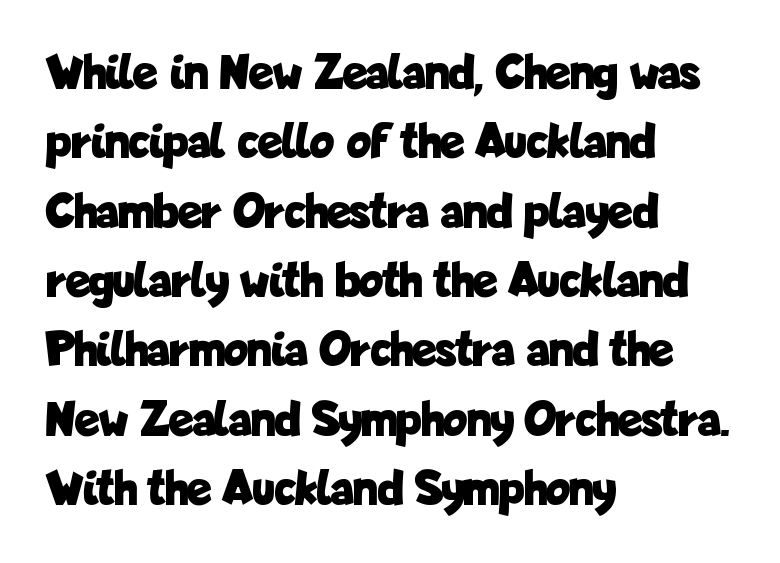
This is sans-serif lettering, the kind often seen on screens and signage. A typesetter would call this zero additional tracking. Unlike italic type, these characters show no tilt at all. The face used here is proportionally spaced, like ordinary book or web type. Bare-footed words on every line. Evenly set lines give the paragraph a standard silhouette.
